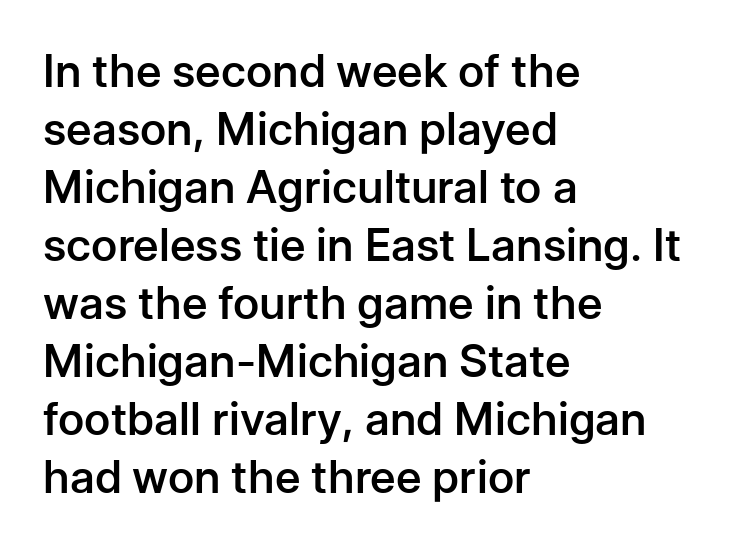
{"serif": "no", "italic": "no", "bold": "semi", "weight": "semibold", "width": "normal", "stroke_contrast": "low", "x_height": "medium", "monospaced": "no", "underline": "no", "align": "left", "line_spacing": "normal", "line_spacing_ratio": 1.29, "letter_spacing": "normal", "letter_spacing_em": 0.0, "glyph_px": 45}
